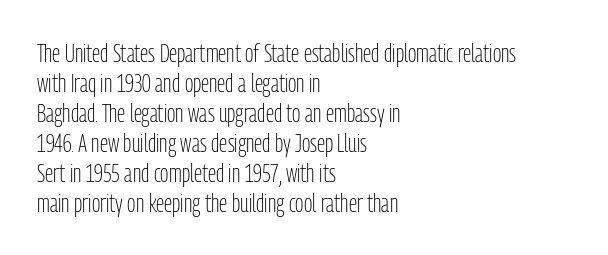
Q: Is the text bold? A: No.
Q: Is the text italic (slanted)? A: No, it is upright.
Q: Is the text underlined? A: No.
Q: How is the paragraph aligned? A: Left-aligned.
Q: Is the spacing between letters normal or unusually wide? A: Normal.
